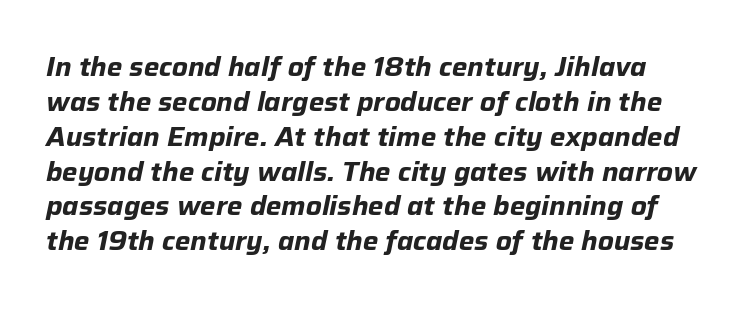
Students, note that the glyphs here touch the page at normal intervals. The face used here has the dense, thick strokes of a bold. An italicized treatment has been applied to the whole sample. The rendering uses a moderate line-height, typical for paragraphs.
